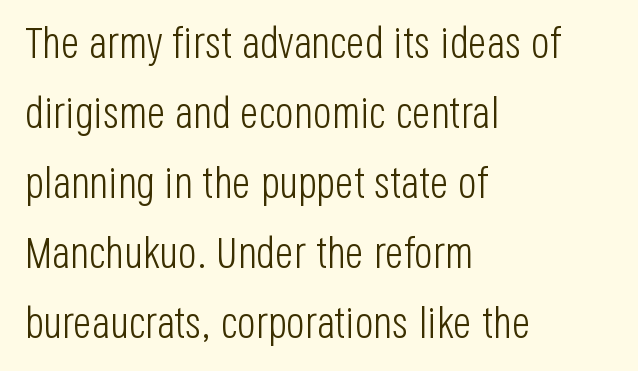
The image shows 44 px light, condensed sans-serif type, upright; set left-aligned, normal line spacing (1.59x), normal letter spacing, not underlined; low stroke contrast and a large x-height.
